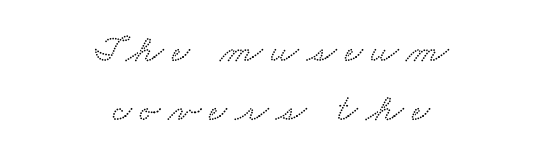
The image shows 39 px wide type; set centered, normal line spacing (1.52x), unusually wide letter spacing (+0.2 em), not underlined; low stroke contrast and a small x-height.
